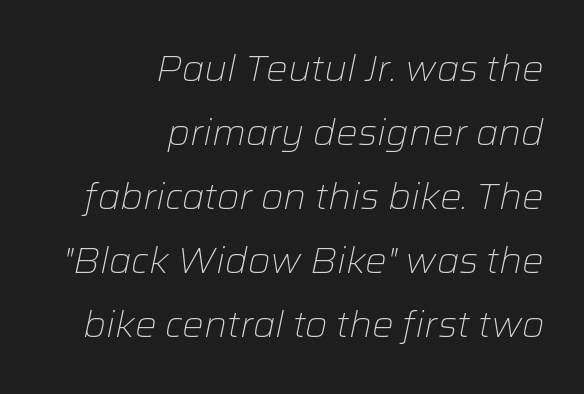
{"italic": "yes", "lean": "right", "slant_degrees": 12, "bold": "no", "weight": "light", "width": "normal", "stroke_contrast": "low", "x_height": "medium", "monospaced": "no", "underline": "no", "align": "right", "line_spacing_ratio": 1.78, "letter_spacing": "normal", "letter_spacing_em": 0.0, "glyph_px": 36}
